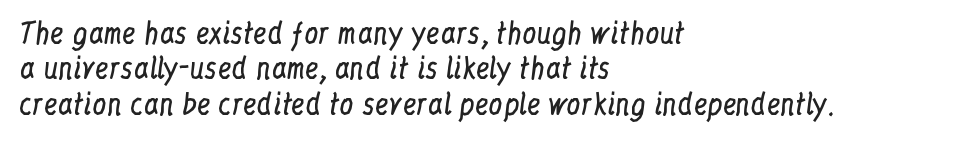
Letters have the restrained weight of plain body copy at most. Plain, unruled lines of type. Notice how descenders clear the ascenders below comfortably — that's standard leading. The line texture is even and compact thanks to regular tracking. Each letter keeps its own natural width here, so spacing adapts to shape.
